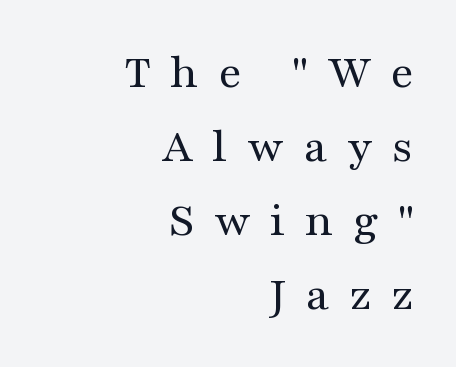
The line-height multiplier appears to be the usual default. The ragged edge is on the left, which tells us the setting is flush right. Notice how the stems are strictly vertical — no italics here. Is this a heavy cut? Hardly; it is regular or lighter.
